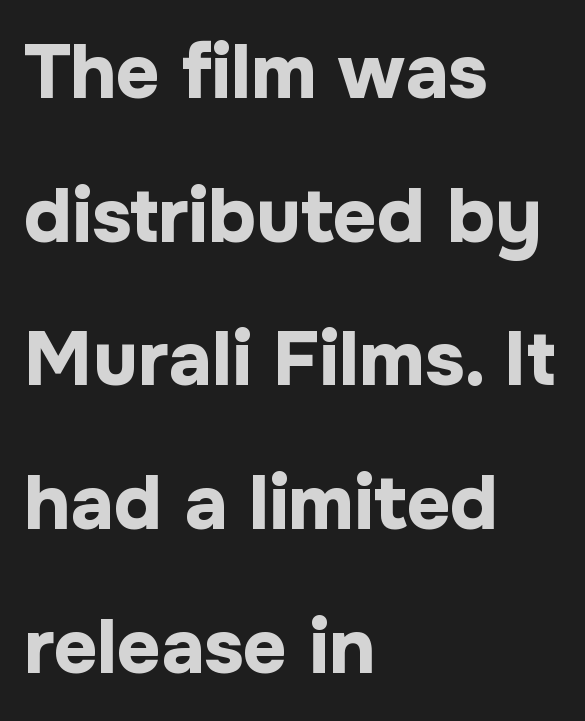
The image shows 76 px bold sans-serif type, upright; set left-aligned, line spacing 1.89x, normal letter spacing, not underlined; low stroke contrast and a medium x-height.
